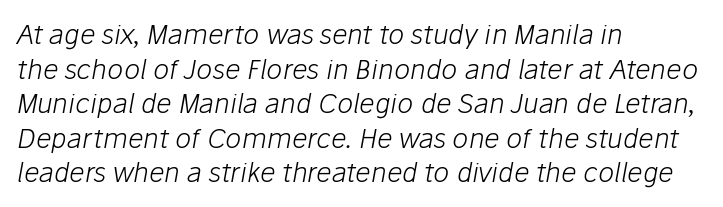
The rag falls on the right side of this text block. Compared with ordinary roman type, these characters are visibly tilted. Nobody drew a line under any word here. Letter spacing: default.
